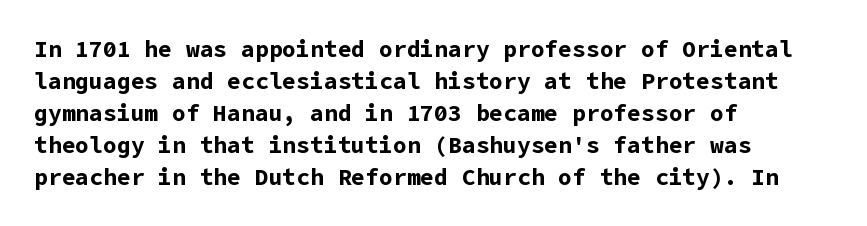
Compared with typical paragraphs, the rows here are spaced about the same. In terms of posture, this sample is upright. You'd pick this weight for a headline — it's a proper bold. Typeset ragged right — the left edge is the straight one.
